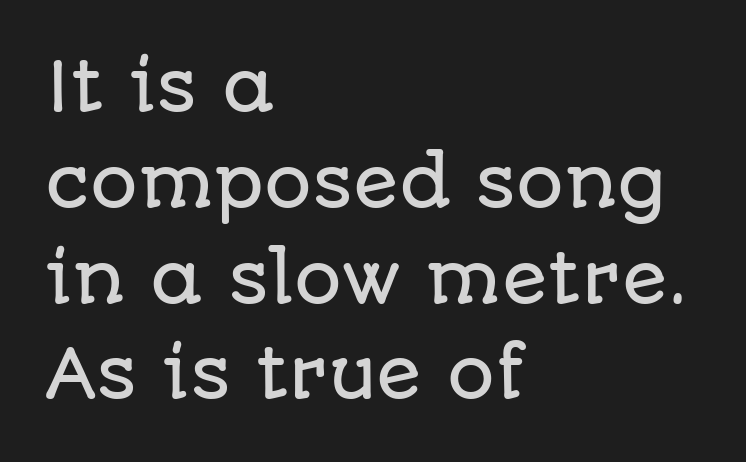
Leading: standard. Letter spacing: default. The zone under the glyphs is completely vacant. Horizontally, the lines are justified to the leading edge only. The passage shown is typed in a proportional face where columns would drift.
